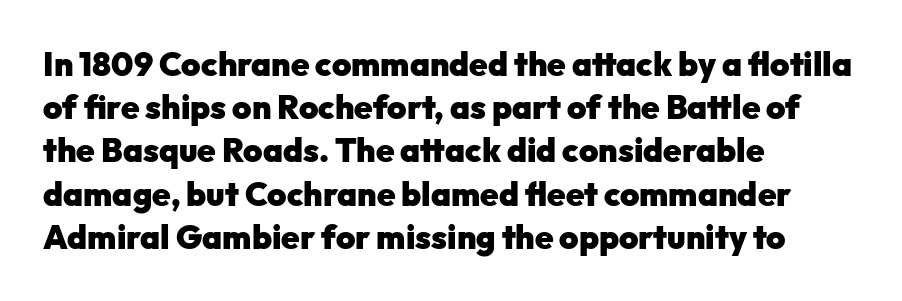
{"serif": "no", "italic": "no", "bold": "yes", "weight": "heavy", "width": "normal", "stroke_contrast": "low", "x_height": "medium", "monospaced": "no", "underline": "no", "align": "left", "line_spacing": "normal", "line_spacing_ratio": 1.31, "letter_spacing": "normal", "letter_spacing_em": 0.0, "glyph_px": 33}
